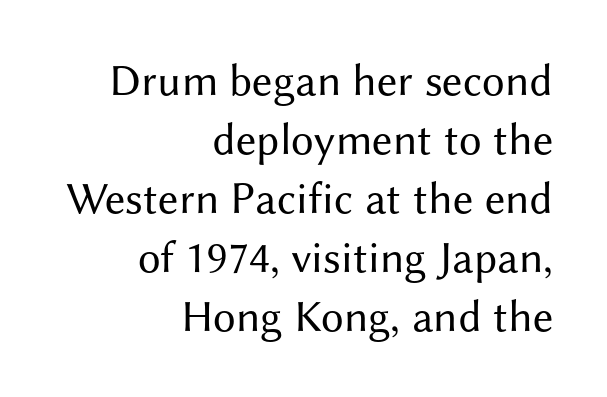
Vertically, the passage feels balanced, rows spaced as you'd expect. Quick note: not italic, upright. Proportional: the letters do not fall into vertical columns. Bare-footed words on every line. The weight would be labelled regular, book, light, or lighter still. Look at the tracking — it's just the regular setting, nothing added.
